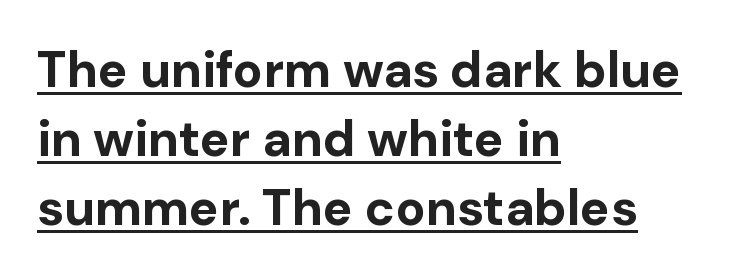
The face used here is proportionally spaced, like ordinary book or web type. Note: no serifs on the glyphs. Compared with an ordinary text face, these strokes are far heavier — a full bold. In terms of letterspacing, this is plain default setting.
